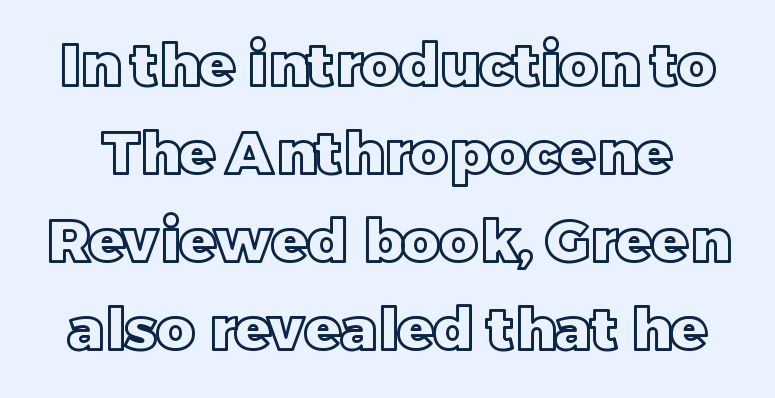
{"italic": "no", "width": "normal", "x_height": "large", "monospaced": "no", "underline": "no", "line_spacing": "normal", "line_spacing_ratio": 1.49, "letter_spacing": "normal", "letter_spacing_em": 0.0, "glyph_px": 59}
